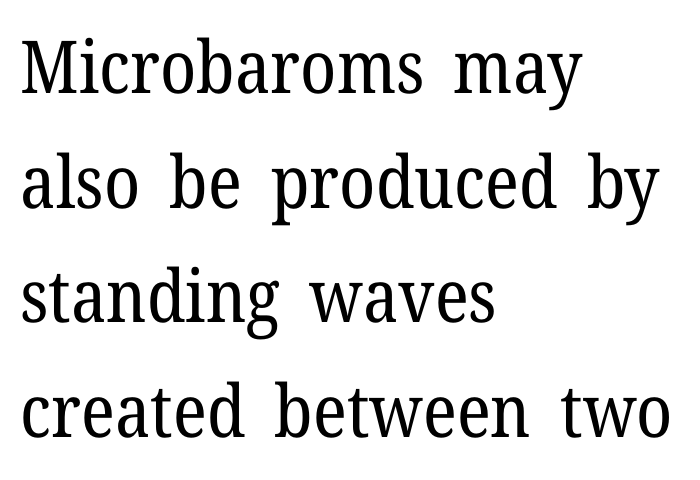
The image shows 73 px regular-weight serif type, upright; set left-aligned, normal line spacing (1.57x), normal letter spacing, not underlined; low stroke contrast and a medium x-height.
